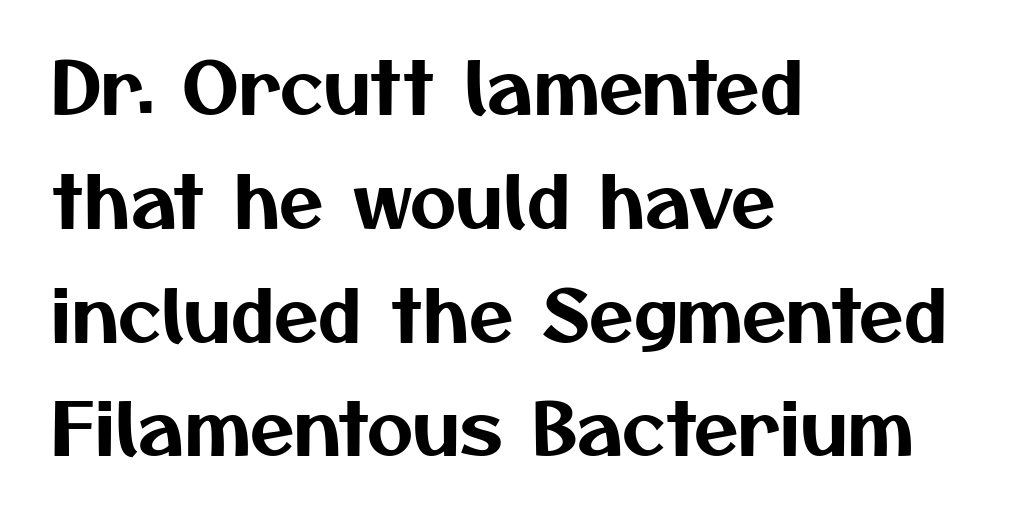
Q: Is the typeface a serif or a sans-serif typeface? A: Sans-serif.
Q: Is the text underlined? A: No.
Q: How is the paragraph aligned? A: Left-aligned.
Q: Is the spacing between letters normal or unusually wide? A: Normal.
Q: Is the spacing between lines tight, normal or loose? A: Normal.
Q: Width (condensed, normal, or wide)? A: Normal.
Q: Stroke contrast? A: Medium.
Q: x-height? A: Medium.
Q: Monospaced? A: No.
